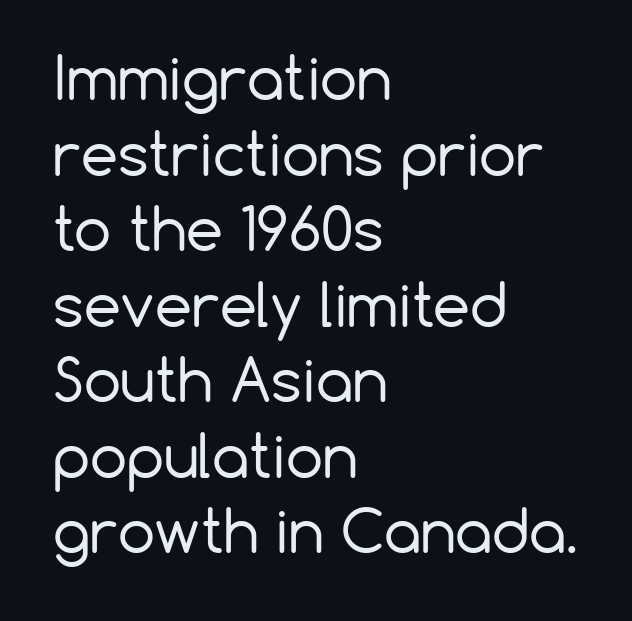
Q: Is the text bold? A: No.
Q: Is the text italic (slanted)? A: No, it is upright.
Q: Is the typeface a serif or a sans-serif typeface? A: Sans-serif.
Q: Is the text underlined? A: No.
Q: How is the paragraph aligned? A: Left-aligned.
Q: Is the spacing between letters normal or unusually wide? A: Normal.
Q: Is the spacing between lines tight, normal or loose? A: Normal.
Q: Width (condensed, normal, or wide)? A: Normal.
Q: Stroke contrast? A: Low.
Q: x-height? A: Medium.
Q: Monospaced? A: No.
